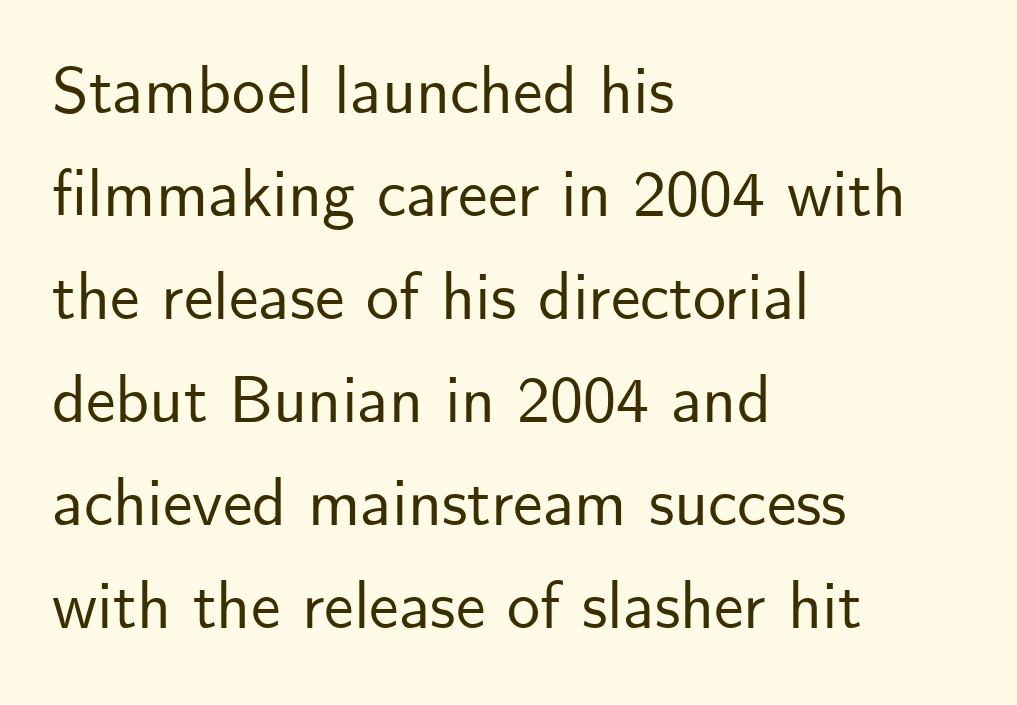
Serif or sans? Sans — the stroke terminals are bare. The face used here is proportionally spaced, like ordinary book or web type. The setting favours the left margin, as ordinary paragraphs usually do. Words float on clear page, feet unadorned.
